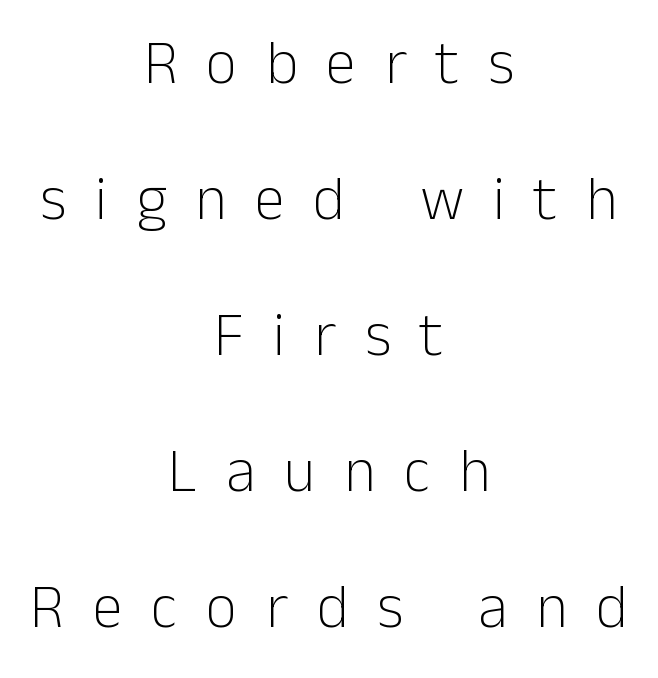
Q: Is the text bold? A: No.
Q: Is the text italic (slanted)? A: No, it is upright.
Q: Is the typeface a serif or a sans-serif typeface? A: Sans-serif.
Q: Is the text underlined? A: No.
Q: How is the paragraph aligned? A: Centered.
Q: Is the spacing between letters normal or unusually wide? A: Unusually wide.
Q: Is the spacing between lines tight, normal or loose? A: Loose.
Q: Width (condensed, normal, or wide)? A: Normal.
Q: Stroke contrast? A: Low.
Q: x-height? A: Medium.
Q: Monospaced? A: No.
